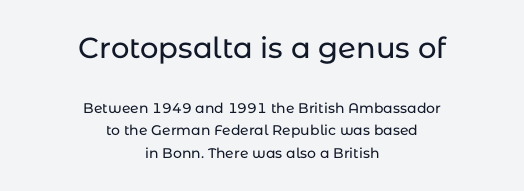
Q: Is the text italic (slanted)? A: No, it is upright.
Q: Is the typeface a serif or a sans-serif typeface? A: Sans-serif.
Q: Is the text underlined? A: No.
Q: How is the paragraph aligned? A: Centered.
Q: Is the spacing between letters normal or unusually wide? A: Normal.
Q: Is the spacing between lines tight, normal or loose? A: Normal.
Q: Which block of text is set in a larger size, the first (top) or the second (bottom)? A: The first (top) one.
Q: Width (condensed, normal, or wide)? A: Normal.
Q: Stroke contrast? A: Low.
Q: x-height? A: Medium.
Q: Monospaced? A: No.
